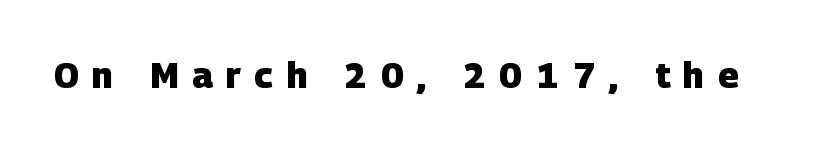
{"serif": "no", "bold": "yes", "weight": "heavy", "width": "normal", "stroke_contrast": "low", "x_height": "large", "monospaced": "no", "underline": "no", "letter_spacing": "wide", "letter_spacing_em": 0.39, "glyph_px": 35}
